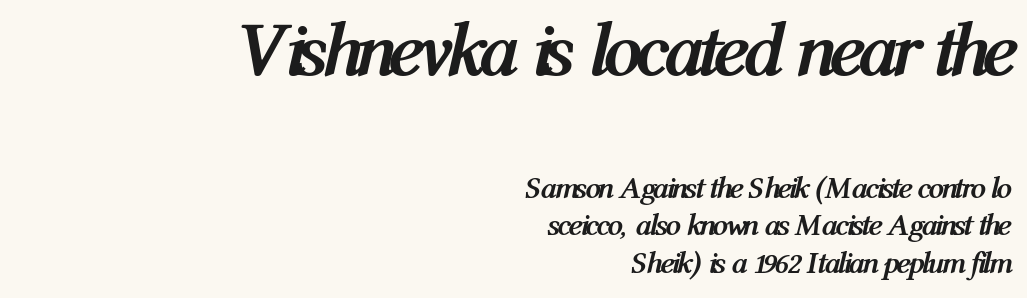
The image shows 77 px semibold, condensed type, italic (leaning right); set right-aligned, line spacing 1.22x, normal letter spacing, not underlined; the first (top) block is 2.48x larger; medium stroke contrast and a medium x-height.
